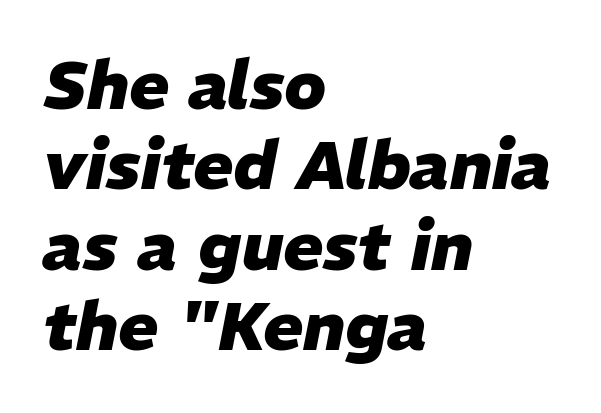
Q: Is the text bold? A: Yes.
Q: Is the text italic (slanted)? A: Yes, it leans right by about 11 degrees.
Q: Is the text underlined? A: No.
Q: How is the paragraph aligned? A: Left-aligned.
Q: Is the spacing between letters normal or unusually wide? A: Normal.
Q: Width (condensed, normal, or wide)? A: Normal.
Q: Stroke contrast? A: Low.
Q: x-height? A: Medium.
Q: Monospaced? A: No.
